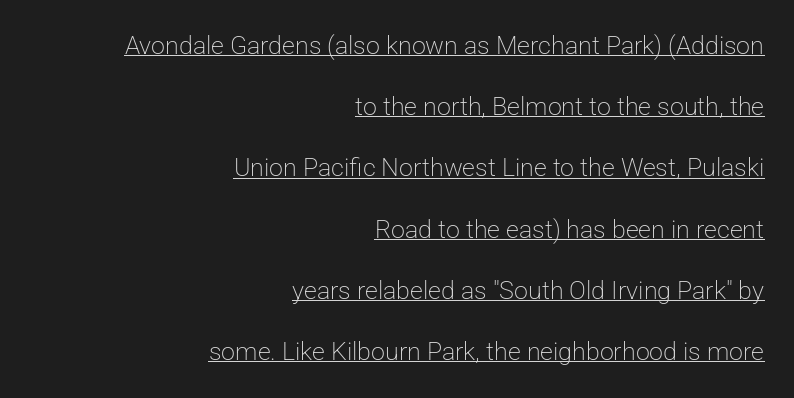
{"italic": "no", "bold": "no", "underline": "yes", "align": "right", "line_spacing": "loose", "line_spacing_ratio": 2.45, "letter_spacing": "normal", "letter_spacing_em": 0.0, "glyph_px": 25}
